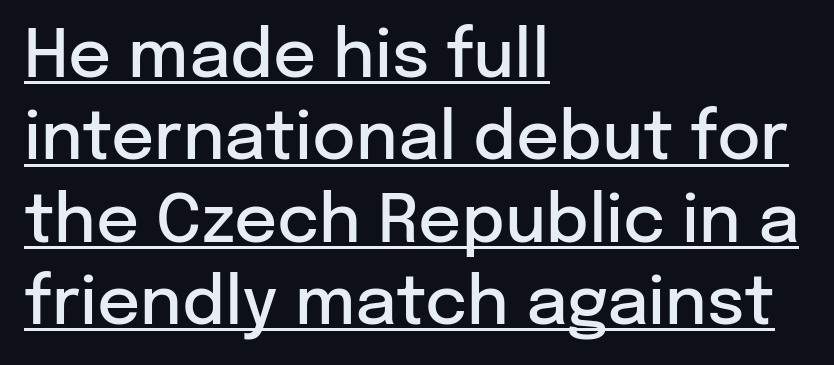
The string is rendered with underlining switched on. The text block is weighted toward the left margin, trailing off unevenly rightward. Serifs: no, the terminals of the letterforms are clean. The gaps between neighbouring characters are ordinary and unremarkable. Each letter keeps its own natural width here, so spacing adapts to shape.
